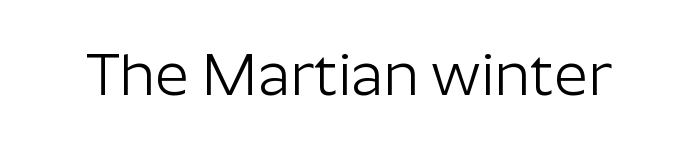
Q: Is the text bold? A: No.
Q: Is the text italic (slanted)? A: No, it is upright.
Q: Is the typeface a serif or a sans-serif typeface? A: Sans-serif.
Q: Is the text underlined? A: No.
Q: Is the spacing between letters normal or unusually wide? A: Normal.
Q: Width (condensed, normal, or wide)? A: Normal.
Q: Stroke contrast? A: Low.
Q: x-height? A: Medium.
Q: Monospaced? A: No.
